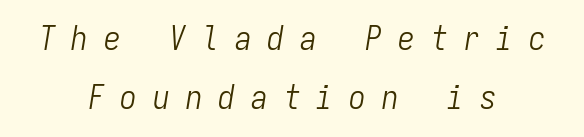
Letters have the restrained weight of plain body copy at most. Letters rest on an invisible, unmarked baseline. Short note: letters widely spaced. Emphasis-style slanted type is in use. A typesetter would call this monospace, since all characters share one set width.
